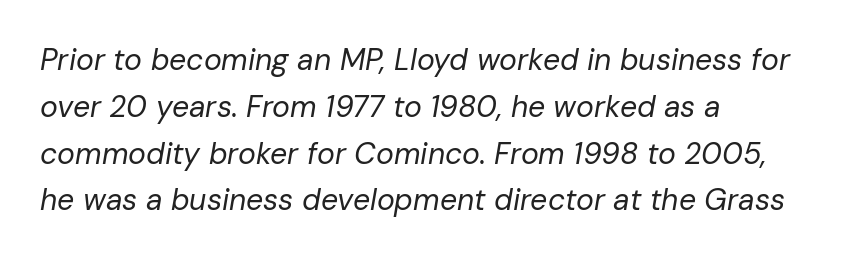
Q: Is the text bold? A: No.
Q: Is the text italic (slanted)? A: Yes, it leans right by about 10 degrees.
Q: Is the text underlined? A: No.
Q: How is the paragraph aligned? A: Left-aligned.
Q: Is the spacing between letters normal or unusually wide? A: Normal.
Q: Is the spacing between lines tight, normal or loose? A: Normal.
Q: Width (condensed, normal, or wide)? A: Normal.
Q: Stroke contrast? A: Low.
Q: x-height? A: Medium.
Q: Monospaced? A: No.
